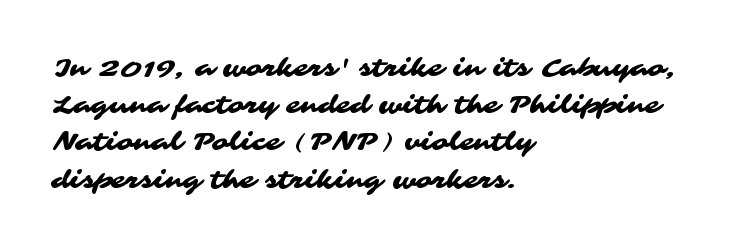
The image shows 24 px text type; set left-aligned, normal line spacing (1.55x), normal letter spacing, not underlined.
